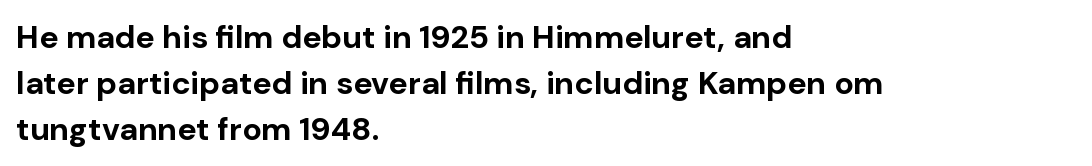
Reading down the block, your eye returns to a fixed left position each line. What stands out about the letter spacing? Nothing — it is the standard amount. The string is rendered with underlining switched off. A typesetter would mark this as roman, not italic.
